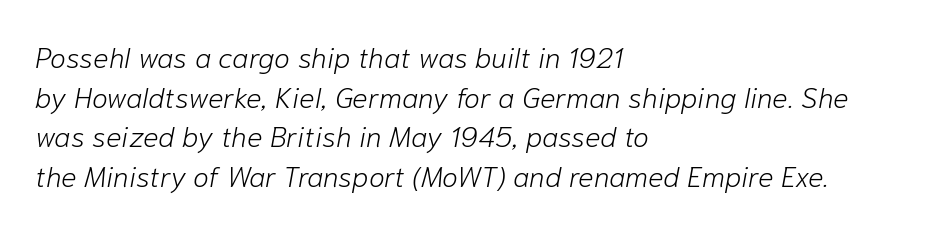
The image shows 29 px light type, italic (leaning right); set left-aligned, normal line spacing (1.37x), normal letter spacing, not underlined; low stroke contrast and a medium x-height.
